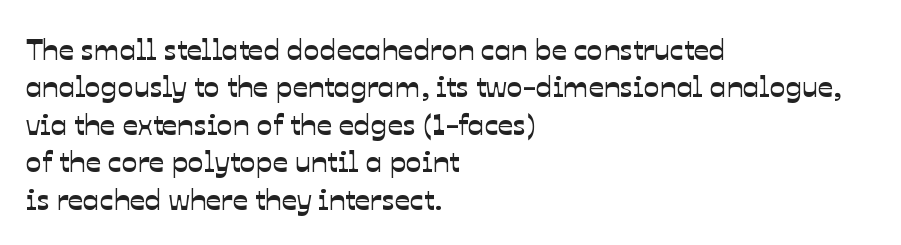
Q: Is the typeface a serif or a sans-serif typeface? A: Sans-serif.
Q: Is the text underlined? A: No.
Q: How is the paragraph aligned? A: Left-aligned.
Q: Is the spacing between letters normal or unusually wide? A: Normal.
Q: Is the spacing between lines tight, normal or loose? A: Normal.
Q: Width (condensed, normal, or wide)? A: Normal.
Q: Stroke contrast? A: Low.
Q: x-height? A: Medium.
Q: Monospaced? A: No.
